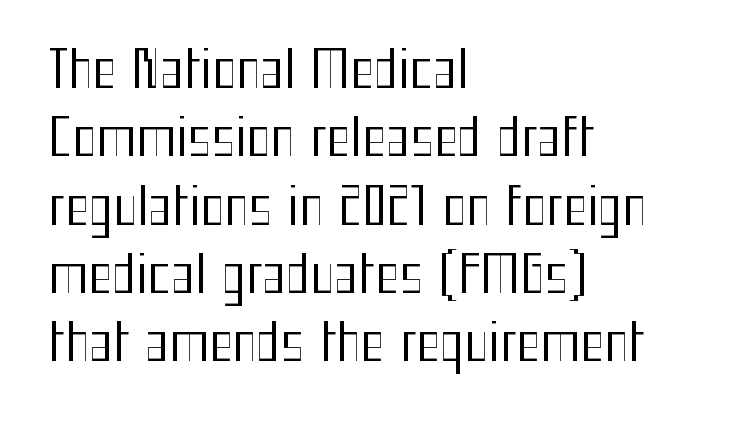
Do the characters align in a grid? No, the font is proportional. These lines keep a tight, regular rhythm from letter to letter. Heaviness? Minimal to ordinary, like unemphasized prose. Look at the bottom of the vertical strokes: they stop flat, with no serifs. The typography opts for an upright posture over an oblique one.
